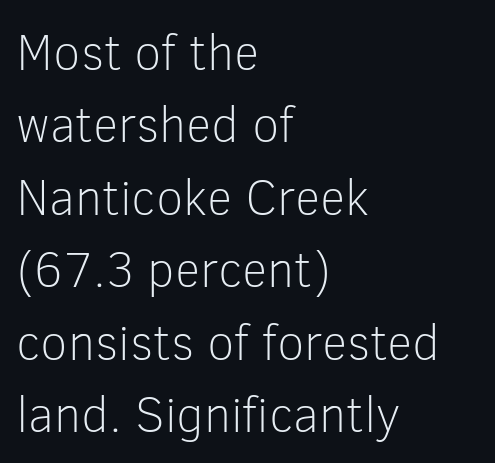
{"serif": "no", "italic": "no", "bold": "no", "weight": "light", "width": "normal", "stroke_contrast": "low", "x_height": "medium", "monospaced": "no", "underline": "no", "align": "left", "line_spacing": "normal", "line_spacing_ratio": 1.45, "letter_spacing": "normal", "letter_spacing_em": 0.0, "glyph_px": 50}
